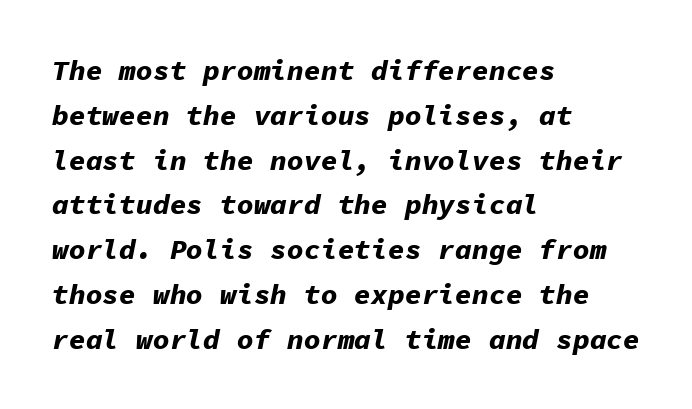
The image shows 28 px bold type, italic (leaning right), monospaced; set left-aligned, normal line spacing (1.6x), normal letter spacing, not underlined; low stroke contrast and a medium x-height.
